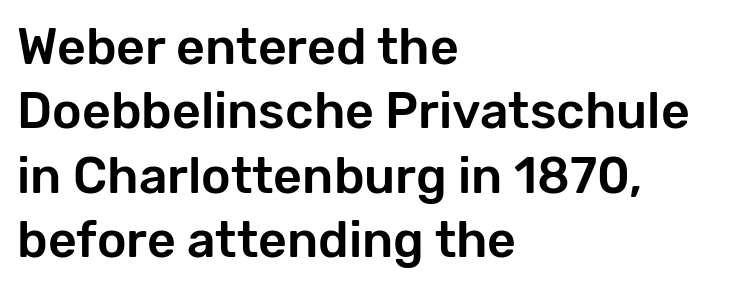
Q: Is the text italic (slanted)? A: No, it is upright.
Q: Is the typeface a serif or a sans-serif typeface? A: Sans-serif.
Q: Is the text underlined? A: No.
Q: How is the paragraph aligned? A: Left-aligned.
Q: Is the spacing between letters normal or unusually wide? A: Normal.
Q: Is the spacing between lines tight, normal or loose? A: Normal.
Q: Width (condensed, normal, or wide)? A: Normal.
Q: Stroke contrast? A: Low.
Q: x-height? A: Medium.
Q: Monospaced? A: No.
